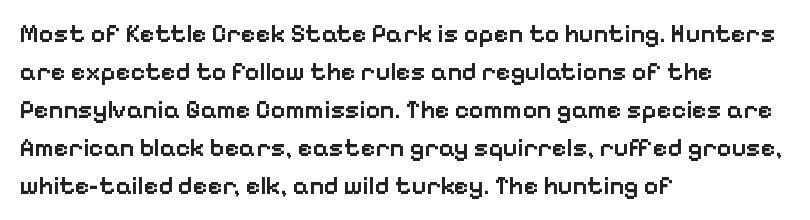
The image shows 25 px text type, upright; set left-aligned, normal line spacing (1.52x), normal letter spacing, not underlined.
